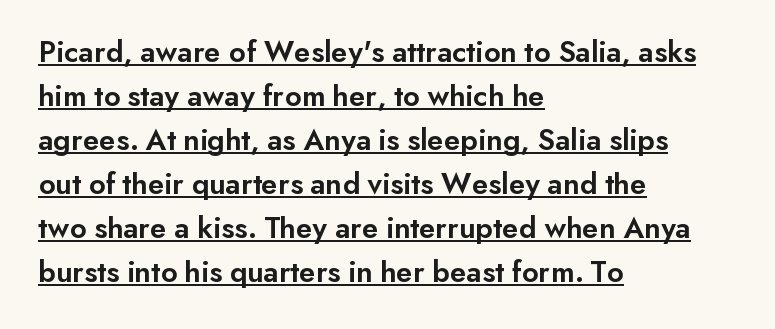
{"serif": "no", "italic": "no", "bold": "semi", "weight": "semibold", "width": "normal", "stroke_contrast": "low", "x_height": "small", "monospaced": "no", "underline": "yes", "align": "left", "line_spacing": "normal", "line_spacing_ratio": 1.42, "letter_spacing": "normal", "letter_spacing_em": 0.0, "glyph_px": 31}
